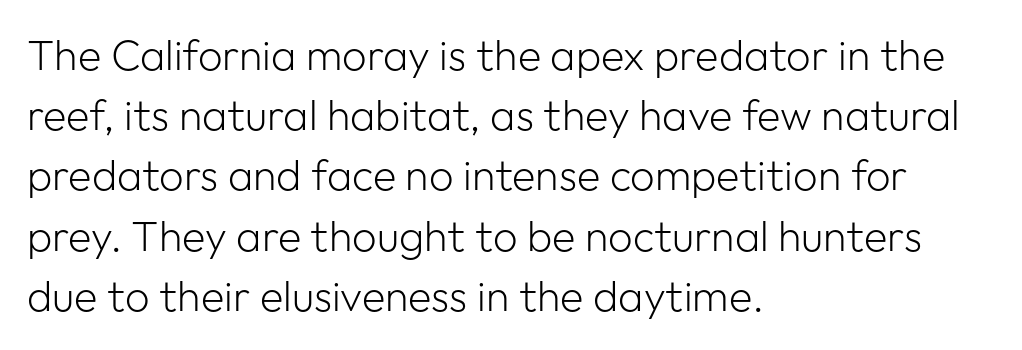
{"serif": "no", "italic": "no", "bold": "no", "weight": "light", "width": "normal", "stroke_contrast": "low", "x_height": "medium", "monospaced": "no", "underline": "no", "align": "left", "line_spacing": "normal", "line_spacing_ratio": 1.4, "letter_spacing": "normal", "letter_spacing_em": 0.0, "glyph_px": 43}
